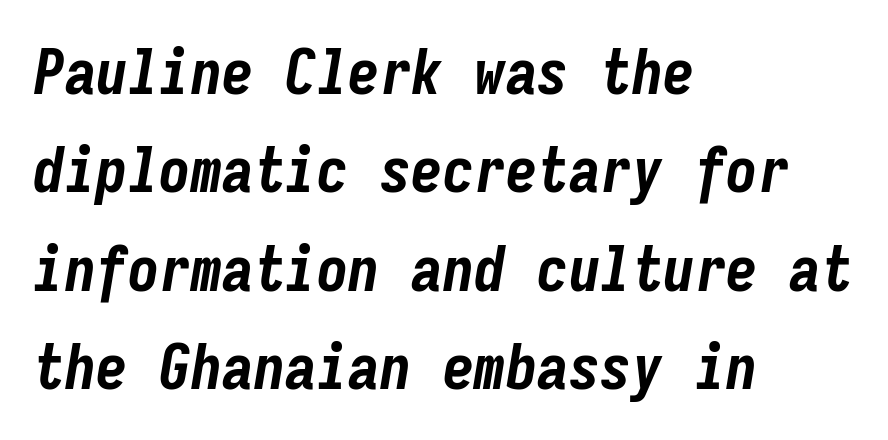
The image shows 63 px bold, condensed type, italic (leaning right), monospaced; set left-aligned, normal line spacing (1.56x), normal letter spacing, not underlined; low stroke contrast and a medium x-height.
